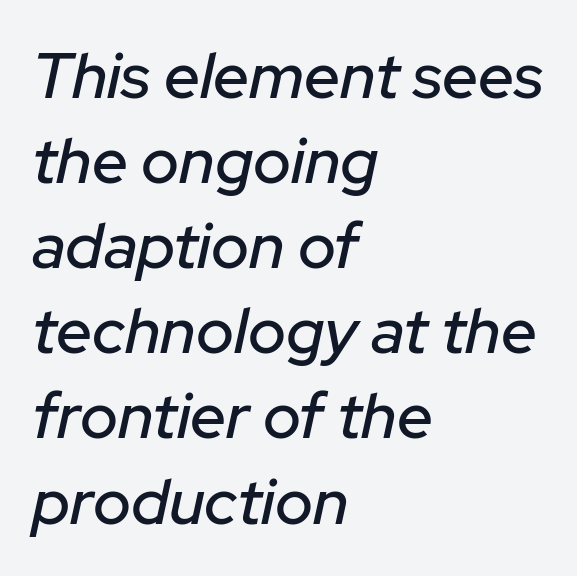
Q: Is the text italic (slanted)? A: Yes, it leans right by about 12 degrees.
Q: Is the text underlined? A: No.
Q: How is the paragraph aligned? A: Left-aligned.
Q: Is the spacing between letters normal or unusually wide? A: Normal.
Q: Is the spacing between lines tight, normal or loose? A: Normal.
Q: Width (condensed, normal, or wide)? A: Normal.
Q: Stroke contrast? A: Low.
Q: x-height? A: Medium.
Q: Monospaced? A: No.
